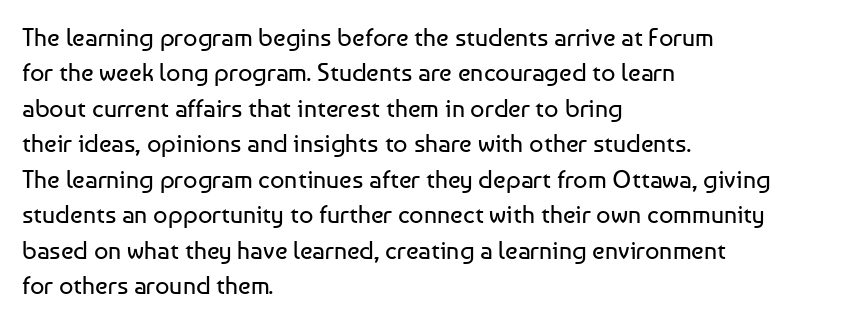
Plain, unruled lines of type. Is the type heavy? It reads as light-to-regular instead. Interline gaps are of average width in this sample. In terms of posture, this sample is upright. These lines are set flush left with a ragged right edge. Nothing unusual about the tracking: characters are spaced as the font intends.
